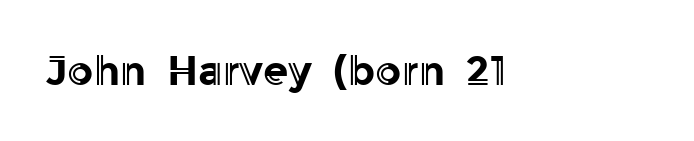
The image shows 41 px text type, upright; set normal letter spacing, not underlined; a medium x-height.
